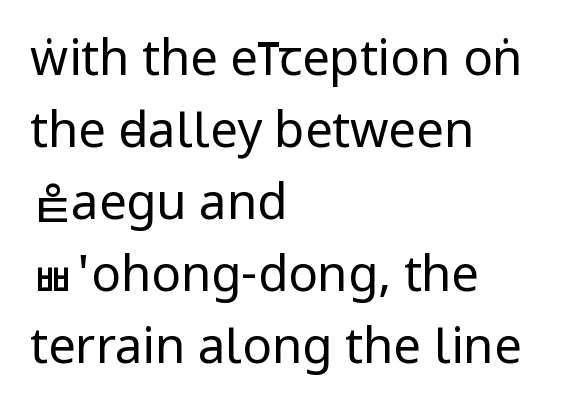
The image shows 49 px regular-weight, condensed sans-serif type, upright; set left-aligned, normal line spacing (1.47x), normal letter spacing, not underlined; low stroke contrast and a large x-height.
